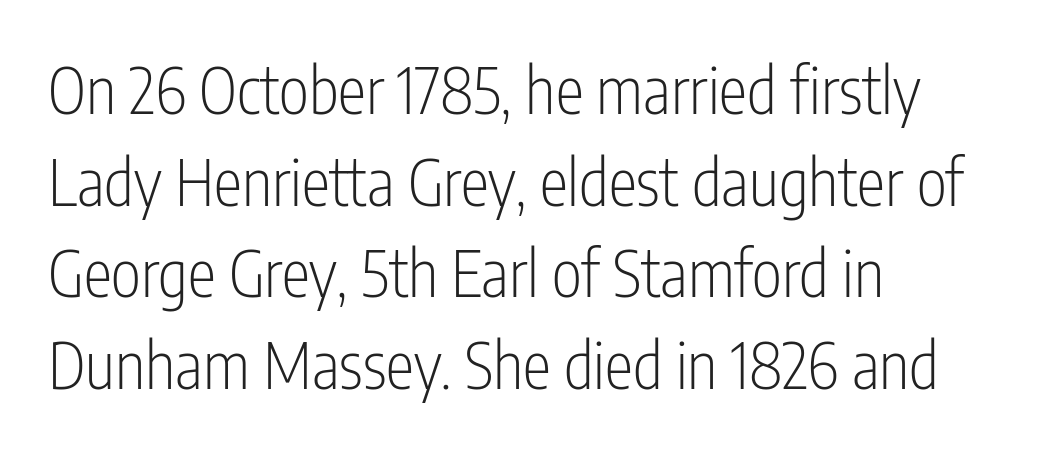
{"serif": "no", "italic": "no", "bold": "no", "weight": "light", "width": "condensed", "stroke_contrast": "low", "x_height": "medium", "monospaced": "no", "underline": "no", "align": "left", "line_spacing": "normal", "line_spacing_ratio": 1.43, "letter_spacing": "normal", "letter_spacing_em": 0.0, "glyph_px": 64}
